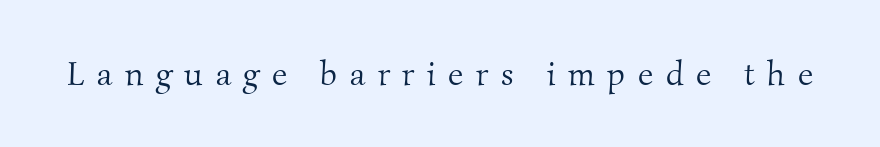
Are there feet on the stems? There are — it's a serif. The face used here is proportionally spaced, like ordinary book or web type. Each row of text sits above clean, open space. The letterforms sit at book weight or below.
